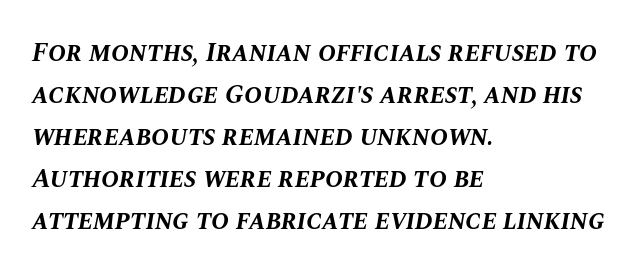
Q: Is the text bold? A: Yes.
Q: Is the text italic (slanted)? A: Yes, it leans right by about 10 degrees.
Q: Is the text underlined? A: No.
Q: How is the paragraph aligned? A: Left-aligned.
Q: Is the spacing between letters normal or unusually wide? A: Normal.
Q: Is the spacing between lines tight, normal or loose? A: Normal.
